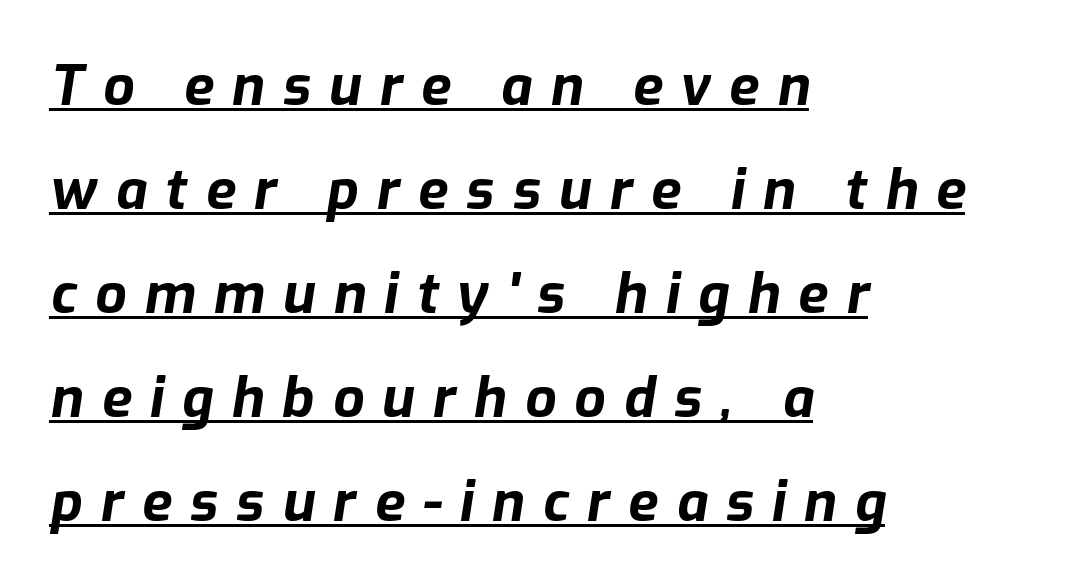
The image shows 55 px bold type, italic (leaning right); set left-aligned, line spacing 1.89x, unusually wide letter spacing (+0.33 em), underlined; low stroke contrast and a medium x-height.
